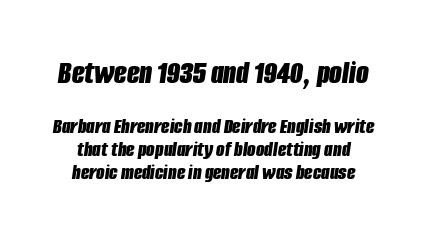
The image shows 33 px bold, condensed type, italic (leaning right); set tight line spacing (1.03x), normal letter spacing, not underlined; the first (top) block is 1.5x larger; low stroke contrast and a large x-height.
